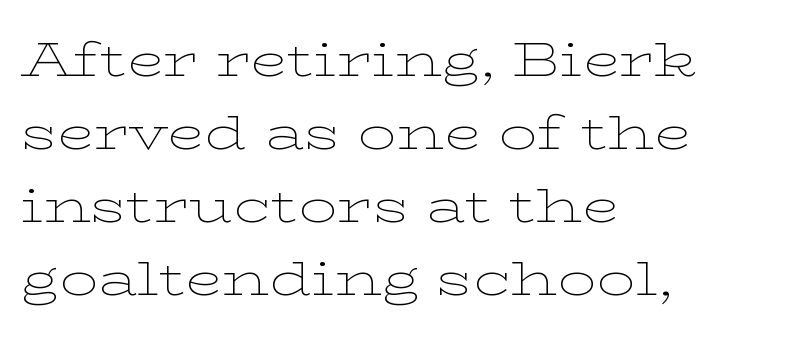
Q: Is the text bold? A: No.
Q: Is the text italic (slanted)? A: No, it is upright.
Q: Is the typeface a serif or a sans-serif typeface? A: Serif.
Q: Is the text underlined? A: No.
Q: How is the paragraph aligned? A: Left-aligned.
Q: Is the spacing between letters normal or unusually wide? A: Normal.
Q: Is the spacing between lines tight, normal or loose? A: Normal.
Q: Width (condensed, normal, or wide)? A: Wide.
Q: Stroke contrast? A: Low.
Q: x-height? A: Medium.
Q: Monospaced? A: No.
